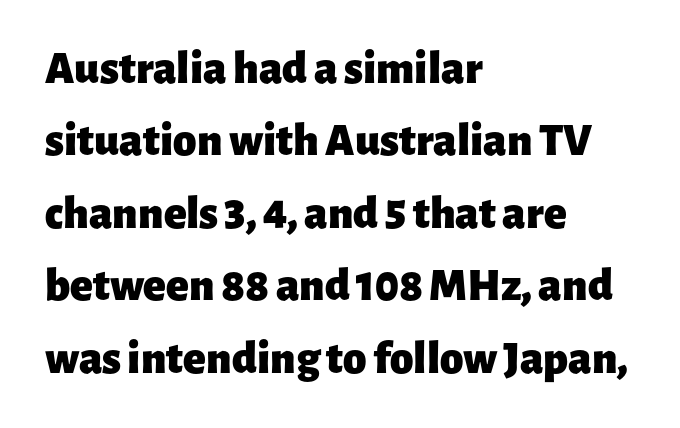
Q: Is the text bold? A: Yes.
Q: Is the text italic (slanted)? A: No, it is upright.
Q: Is the typeface a serif or a sans-serif typeface? A: Sans-serif.
Q: Is the text underlined? A: No.
Q: How is the paragraph aligned? A: Left-aligned.
Q: Is the spacing between letters normal or unusually wide? A: Normal.
Q: Is the spacing between lines tight, normal or loose? A: Normal.
Q: Width (condensed, normal, or wide)? A: Normal.
Q: Stroke contrast? A: Low.
Q: x-height? A: Medium.
Q: Monospaced? A: No.
